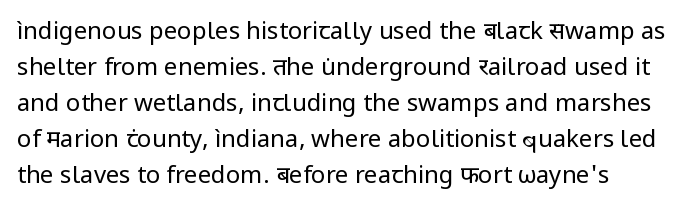
The image shows 24 px text type, upright; set normal line spacing (1.5x), normal letter spacing, not underlined.
